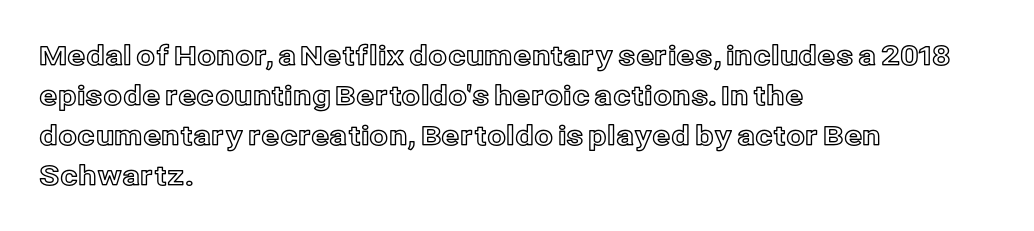
Q: Is the text italic (slanted)? A: No, it is upright.
Q: Is the text underlined? A: No.
Q: How is the paragraph aligned? A: Left-aligned.
Q: Is the spacing between letters normal or unusually wide? A: Normal.
Q: Is the spacing between lines tight, normal or loose? A: Normal.
